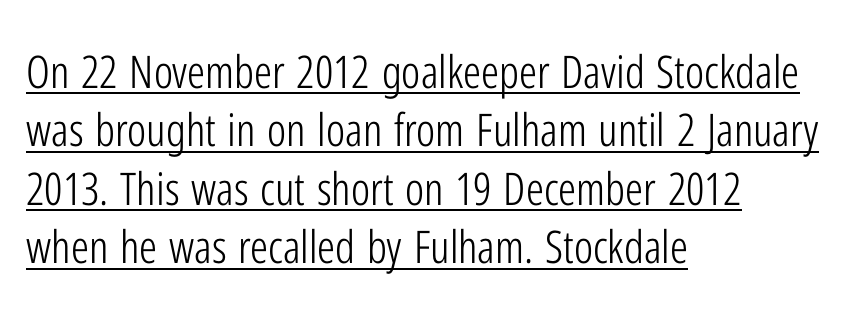
A continuous stroke trails under the words, as in a hyperlink. The face used here is proportionally spaced, like ordinary book or web type. Layout note: lines flush left. Ink coverage per letter is moderate at most.
